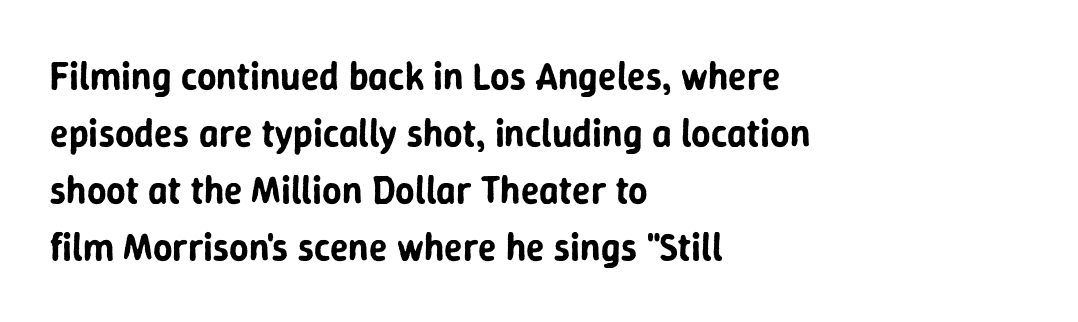
Here the designer chose a conventional face with non-uniform glyph widths. The text block is weighted toward the left margin, trailing off unevenly rightward. Each word holds together tightly as a unit, with standard inter-letter gaps. In terms of leading, this rendering sits right in the middle. No word sits above an underline.
